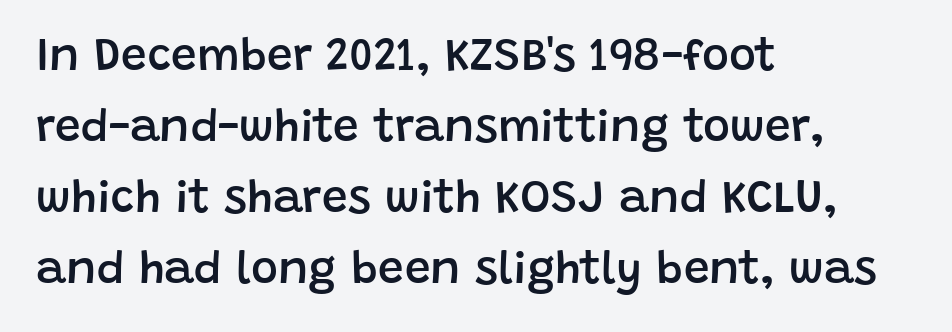
{"serif": "no", "italic": "no", "bold": "semi", "weight": "semibold", "width": "normal", "stroke_contrast": "low", "x_height": "large", "monospaced": "no", "underline": "no", "align": "left", "line_spacing": "normal", "line_spacing_ratio": 1.54, "letter_spacing": "normal", "letter_spacing_em": 0.0, "glyph_px": 46}
